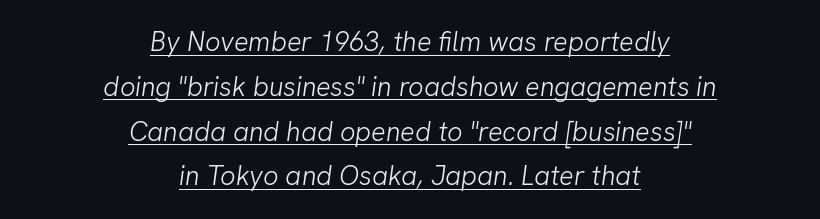
These lines stack symmetrically, like a column narrowing and widening about its center. Stems here are at most as thick as an everyday book face. Normally led — the rows are evenly, conventionally spaced. Spacing between characters is what you'd get straight out of the box. The sample's only ornament is a line tracing under the words.
